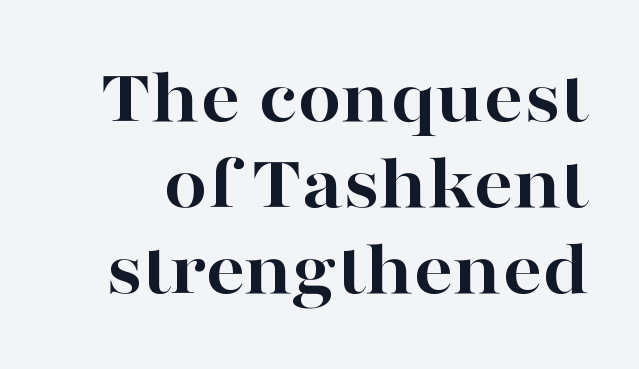
{"serif": "yes", "italic": "no", "bold": "yes", "weight": "bold", "width": "wide", "stroke_contrast": "high", "x_height": "medium", "monospaced": "no", "underline": "no", "line_spacing": "tight", "line_spacing_ratio": 1.1, "letter_spacing": "normal", "letter_spacing_em": 0.0, "glyph_px": 78}
